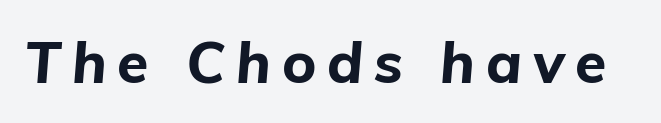
Q: Is the text bold? A: Yes.
Q: Is the text italic (slanted)? A: Yes, it leans right by about 5 degrees.
Q: Is the text underlined? A: No.
Q: Width (condensed, normal, or wide)? A: Normal.
Q: Stroke contrast? A: Low.
Q: x-height? A: Medium.
Q: Monospaced? A: No.
